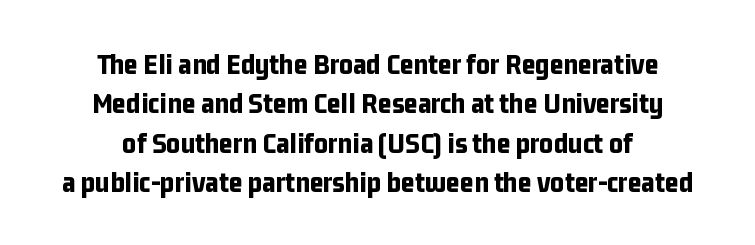
{"serif": "no", "italic": "no", "bold": "yes", "weight": "bold", "width": "condensed", "stroke_contrast": "low", "x_height": "medium", "monospaced": "no", "underline": "no", "align": "center", "line_spacing": "normal", "line_spacing_ratio": 1.31, "letter_spacing": "normal", "letter_spacing_em": 0.0, "glyph_px": 30}
